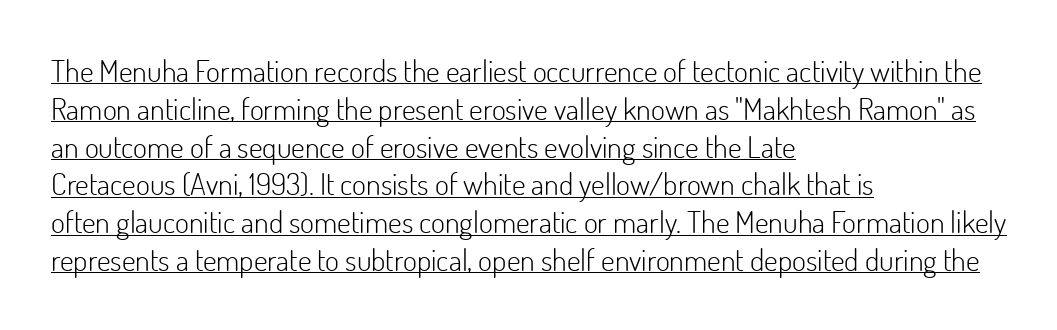
The image shows 30 px light sans-serif type, upright; set left-aligned, normal line spacing (1.26x), normal letter spacing, underlined; low stroke contrast and a small x-height.
